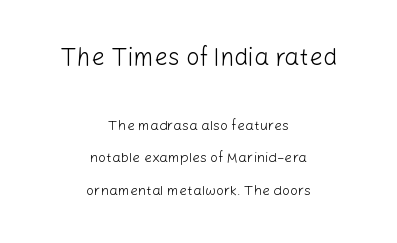
Q: Is the text bold? A: No.
Q: Is the text italic (slanted)? A: No, it is upright.
Q: Is the text underlined? A: No.
Q: How is the paragraph aligned? A: Centered.
Q: Is the spacing between letters normal or unusually wide? A: Normal.
Q: Is the spacing between lines tight, normal or loose? A: Loose.
Q: Which block of text is set in a larger size, the first (top) or the second (bottom)? A: The first (top) one.
